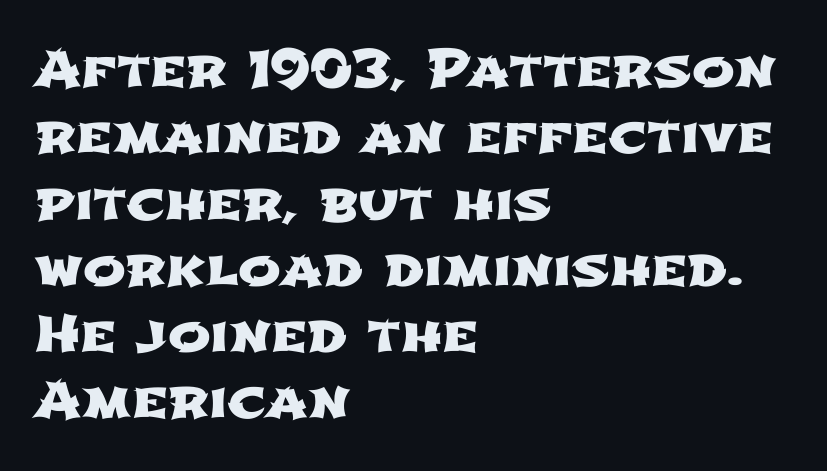
Q: Is the typeface a serif or a sans-serif typeface? A: Sans-serif.
Q: Is the text underlined? A: No.
Q: How is the paragraph aligned? A: Left-aligned.
Q: Is the spacing between letters normal or unusually wide? A: Normal.
Q: Is the spacing between lines tight, normal or loose? A: Normal.
Q: Width (condensed, normal, or wide)? A: Wide.
Q: Stroke contrast? A: Low.
Q: x-height? A: Medium.
Q: Monospaced? A: No.
